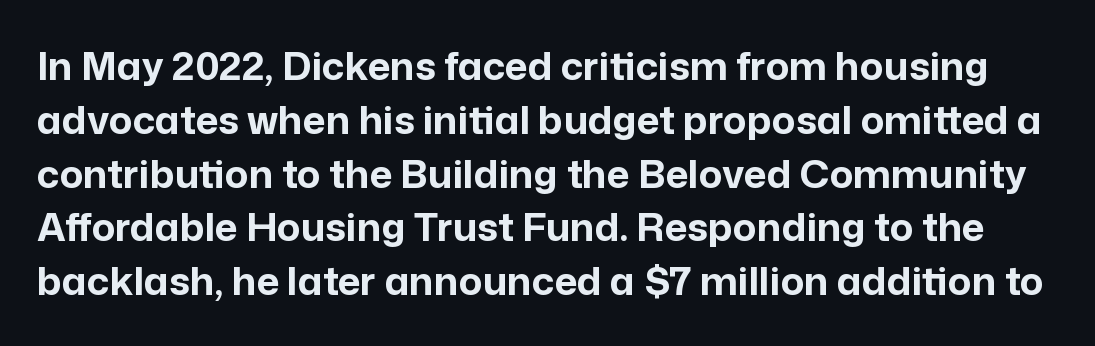
The image shows 39 px bold sans-serif type, upright; set normal line spacing (1.38x), normal letter spacing, not underlined; low stroke contrast and a medium x-height.
